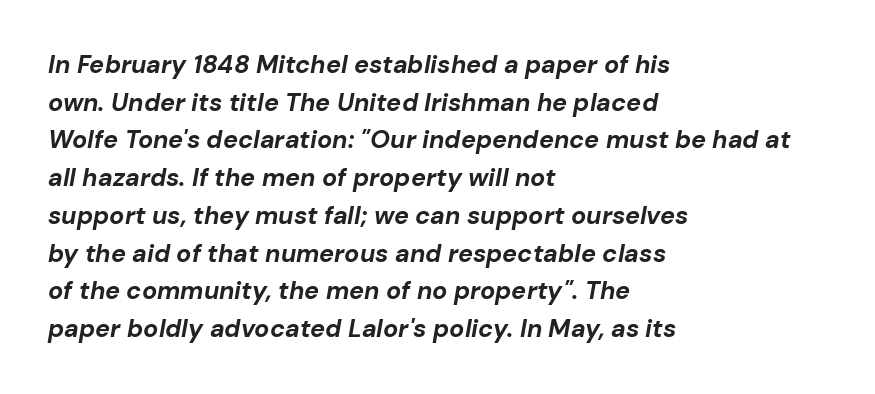
Q: Is the text bold? A: Yes.
Q: Is the text italic (slanted)? A: Yes, it leans right by about 10 degrees.
Q: Is the text underlined? A: No.
Q: How is the paragraph aligned? A: Left-aligned.
Q: Is the spacing between letters normal or unusually wide? A: Normal.
Q: Is the spacing between lines tight, normal or loose? A: Normal.
